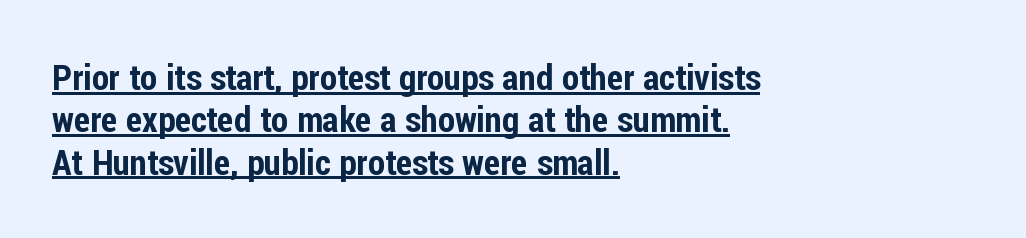
Q: Is the text italic (slanted)? A: No, it is upright.
Q: Is the typeface a serif or a sans-serif typeface? A: Sans-serif.
Q: Is the text underlined? A: Yes.
Q: How is the paragraph aligned? A: Left-aligned.
Q: Is the spacing between letters normal or unusually wide? A: Normal.
Q: Width (condensed, normal, or wide)? A: Condensed.
Q: Stroke contrast? A: Low.
Q: x-height? A: Medium.
Q: Monospaced? A: No.
